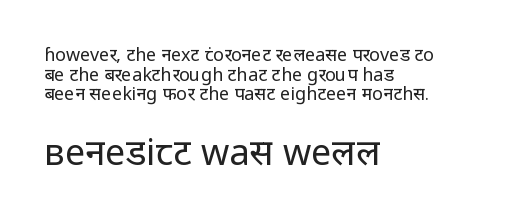
{"serif": "no", "italic": "no", "bold": "no", "weight": "regular", "width": "normal", "stroke_contrast": "low", "x_height": "medium", "monospaced": "no", "underline": "no", "align": "left", "line_spacing": "tight", "line_spacing_ratio": 1.09, "letter_spacing": "normal", "letter_spacing_em": 0.0, "larger_block": "second", "size_ratio": 2.0, "glyph_px": 36}
